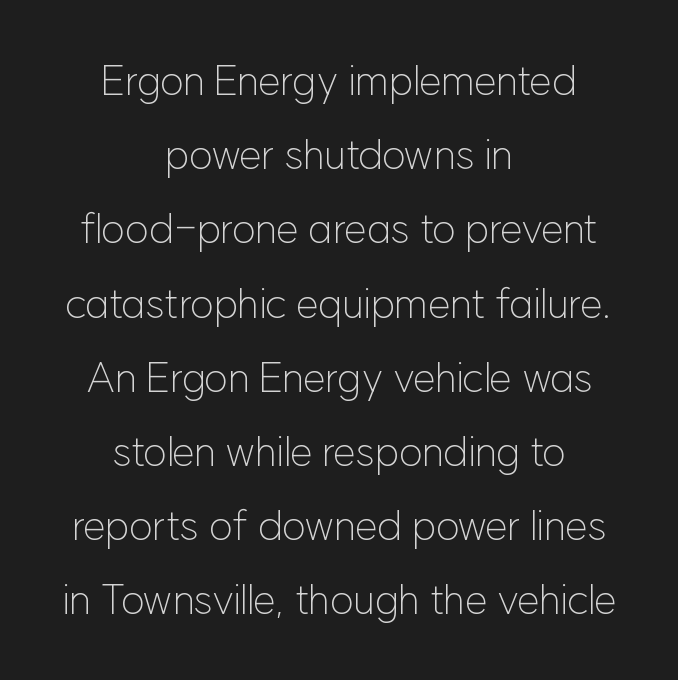
Q: Is the text bold? A: No.
Q: Is the text italic (slanted)? A: No, it is upright.
Q: Is the typeface a serif or a sans-serif typeface? A: Sans-serif.
Q: Is the text underlined? A: No.
Q: How is the paragraph aligned? A: Centered.
Q: Is the spacing between letters normal or unusually wide? A: Normal.
Q: Width (condensed, normal, or wide)? A: Normal.
Q: Stroke contrast? A: Low.
Q: x-height? A: Medium.
Q: Monospaced? A: No.
